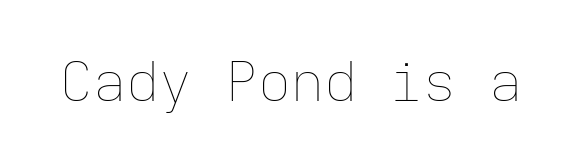
The image shows 55 px thin type, upright, monospaced; set normal letter spacing, not underlined; low stroke contrast and a medium x-height.
